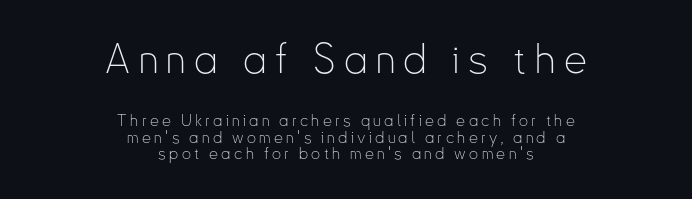
Nope, not italic — everything's standing straight. The rag falls on both sides of this text block equally. Honestly, there is no underline to notice here at all. Weight: not bold — regular or lighter. This is sans-serif lettering, the kind often seen on screens and signage.
